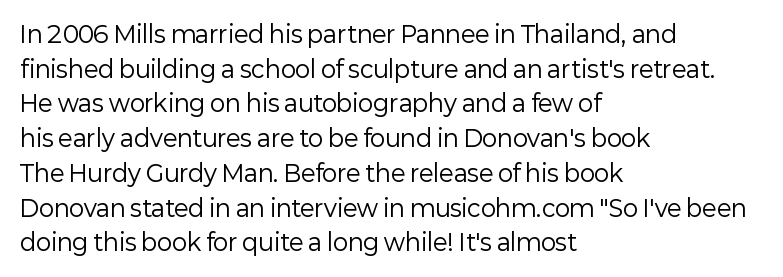
{"italic": "no", "bold": "no", "underline": "no", "align": "left", "line_spacing": "normal", "line_spacing_ratio": 1.51, "letter_spacing": "normal", "letter_spacing_em": 0.0, "glyph_px": 23}
